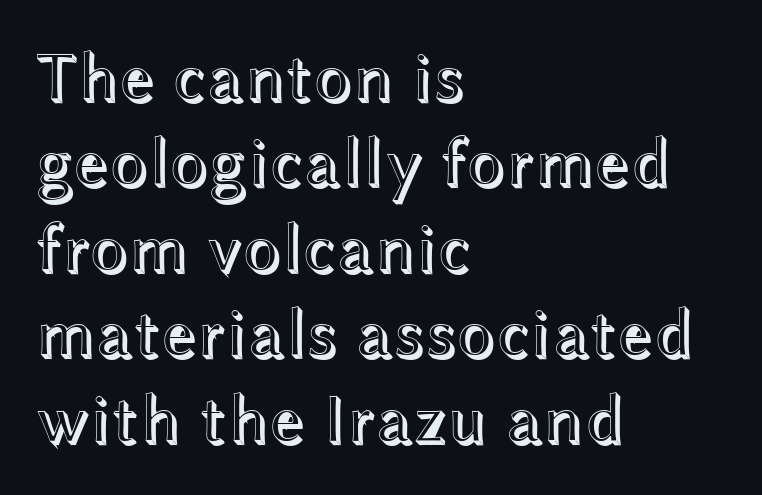
The image shows 70 px wide type, upright; set left-aligned, line spacing 1.22x, normal letter spacing, not underlined; a medium x-height.
